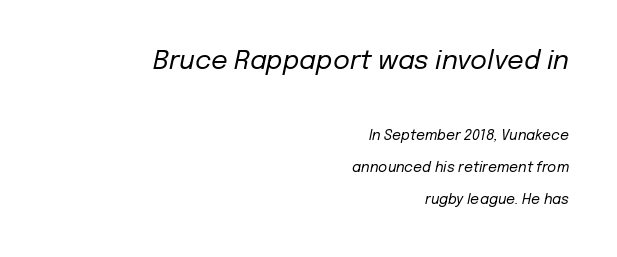
The image shows 26 px text type, italic (leaning right); set right-aligned, loose line spacing (2.29x), normal letter spacing, not underlined; the first (top) block is 1.86x larger.
